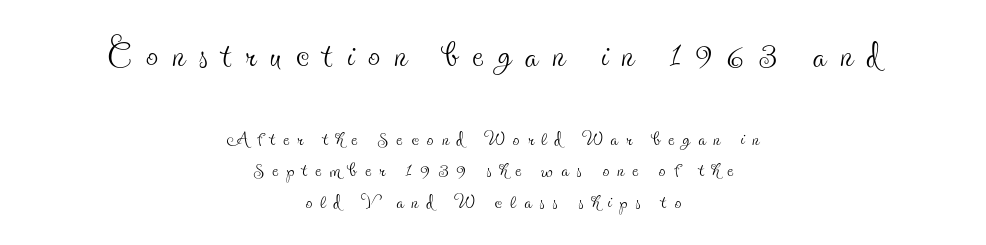
The image shows 48 px thin, condensed serif type; set centered, line spacing 1.16x, unusually wide letter spacing (+0.3 em), not underlined; the first (top) block is 1.78x larger; a small x-height.
